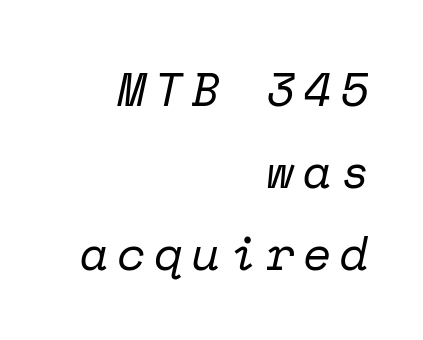
The image shows 47 px regular-weight serif type, italic (leaning right), monospaced; set right-aligned, line spacing 1.74x, not underlined; low stroke contrast and a medium x-height.
